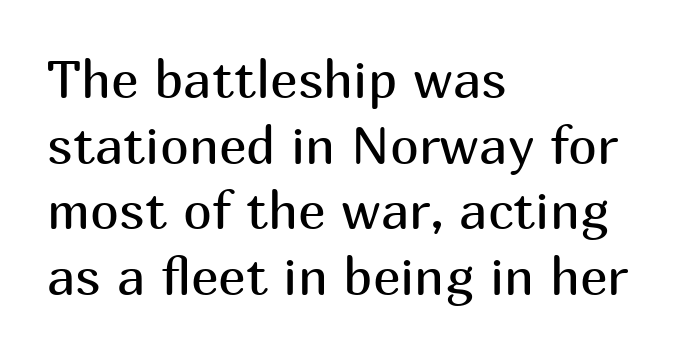
Quick note: interline space is typical. The text block is weighted toward the left margin, trailing off unevenly rightward. The rendering uses natural spacing where letterforms have individual widths. A typesetter would mark this as roman, not italic.
